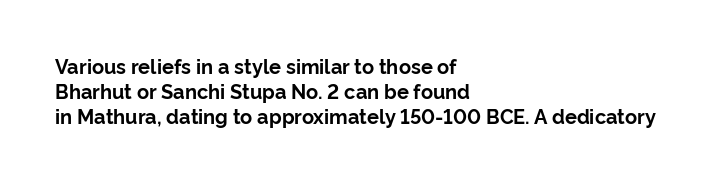
Q: Is the text bold? A: Yes.
Q: Is the text italic (slanted)? A: No, it is upright.
Q: Is the text underlined? A: No.
Q: How is the paragraph aligned? A: Left-aligned.
Q: Is the spacing between letters normal or unusually wide? A: Normal.
